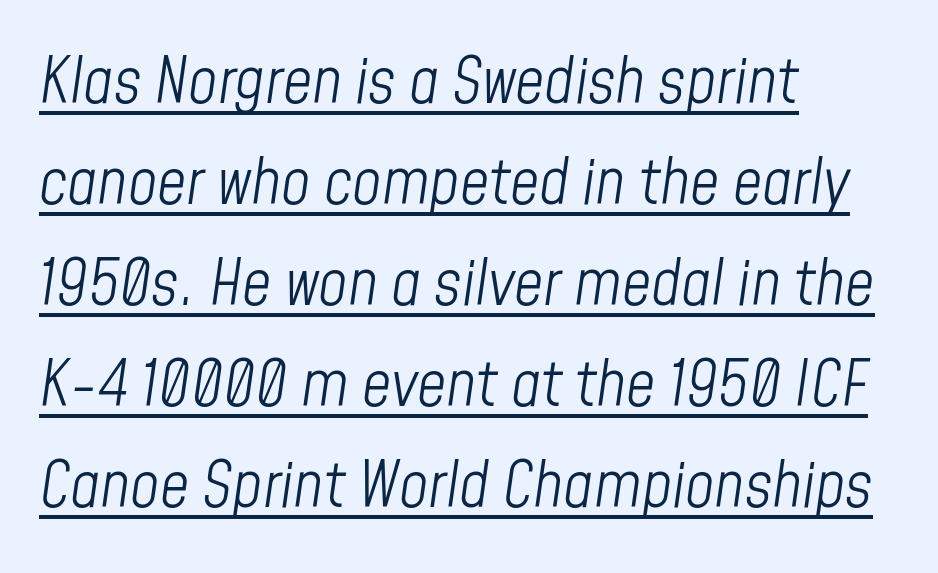
Q: Is the text bold? A: No.
Q: Is the text italic (slanted)? A: Yes, it leans right by about 8 degrees.
Q: Is the text underlined? A: Yes.
Q: How is the paragraph aligned? A: Left-aligned.
Q: Is the spacing between letters normal or unusually wide? A: Normal.
Q: Is the spacing between lines tight, normal or loose? A: Normal.
Q: Width (condensed, normal, or wide)? A: Condensed.
Q: Stroke contrast? A: Low.
Q: x-height? A: Medium.
Q: Monospaced? A: No.
